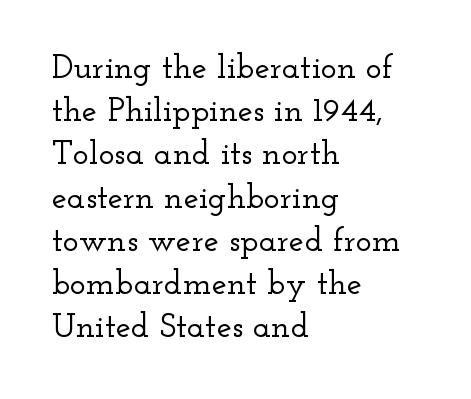
Q: Is the text italic (slanted)? A: No, it is upright.
Q: Is the typeface a serif or a sans-serif typeface? A: Serif.
Q: Is the text underlined? A: No.
Q: How is the paragraph aligned? A: Left-aligned.
Q: Is the spacing between letters normal or unusually wide? A: Normal.
Q: Is the spacing between lines tight, normal or loose? A: Normal.
Q: Width (condensed, normal, or wide)? A: Wide.
Q: Stroke contrast? A: Low.
Q: x-height? A: Small.
Q: Monospaced? A: No.
